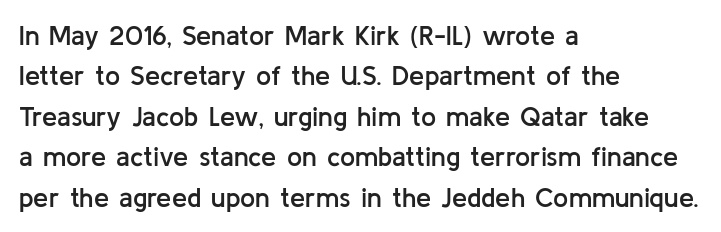
{"italic": "no", "bold": "semi", "underline": "no", "align": "left", "line_spacing": "normal", "line_spacing_ratio": 1.5, "letter_spacing": "normal", "letter_spacing_em": 0.0, "glyph_px": 27}
